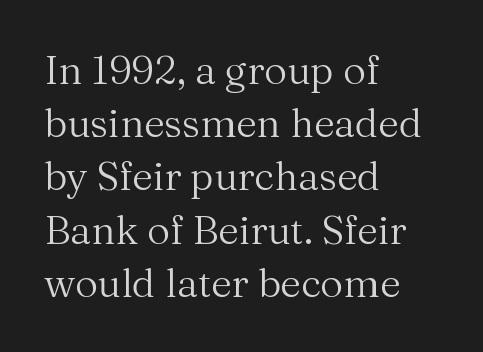
Examine the stroke ends and you'll spot serifs. Characters follow at the spacing the type designer built in. Note the varied advance widths — an 'i' is clearly narrower than an 'm'. Typeset ragged right — the left edge is the straight one.
